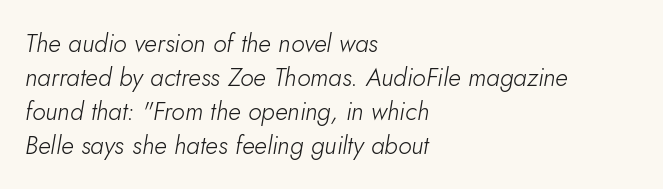
The image shows 25 px text type, italic (leaning right); set left-aligned, normal line spacing (1.36x), normal letter spacing, not underlined.
